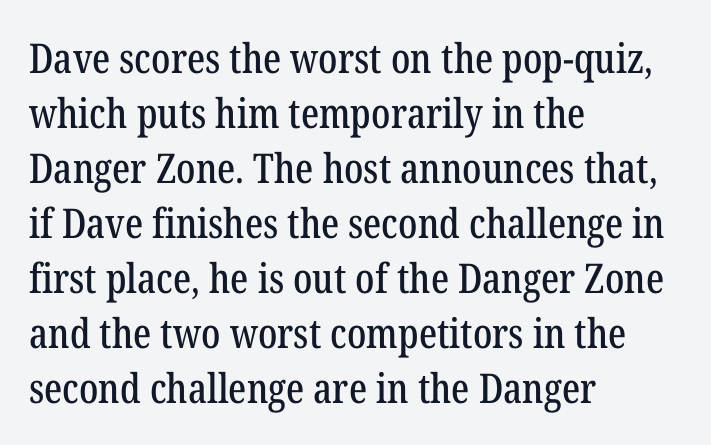
{"serif": "yes", "italic": "no", "width": "condensed", "stroke_contrast": "low", "x_height": "medium", "monospaced": "no", "underline": "no", "align": "left", "line_spacing": "normal", "line_spacing_ratio": 1.34, "letter_spacing": "normal", "letter_spacing_em": 0.0, "glyph_px": 41}
